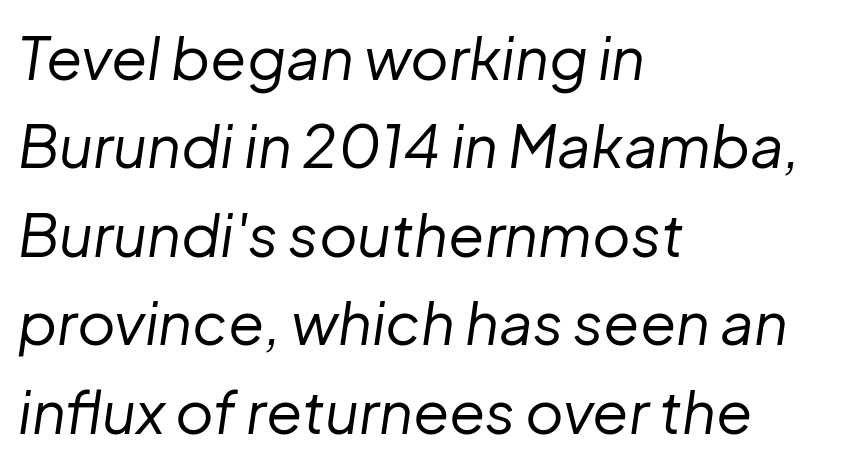
{"italic": "yes", "lean": "right", "slant_degrees": 8, "bold": "no", "weight": "regular", "width": "normal", "stroke_contrast": "low", "x_height": "medium", "monospaced": "no", "underline": "no", "align": "left", "line_spacing": "normal", "line_spacing_ratio": 1.5, "letter_spacing": "normal", "letter_spacing_em": 0.0, "glyph_px": 59}
